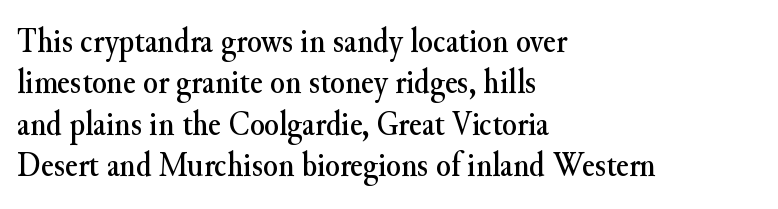
Q: Is the text italic (slanted)? A: No, it is upright.
Q: Is the typeface a serif or a sans-serif typeface? A: Serif.
Q: Is the text underlined? A: No.
Q: How is the paragraph aligned? A: Left-aligned.
Q: Is the spacing between letters normal or unusually wide? A: Normal.
Q: Width (condensed, normal, or wide)? A: Normal.
Q: Stroke contrast? A: Medium.
Q: x-height? A: Small.
Q: Monospaced? A: No.
